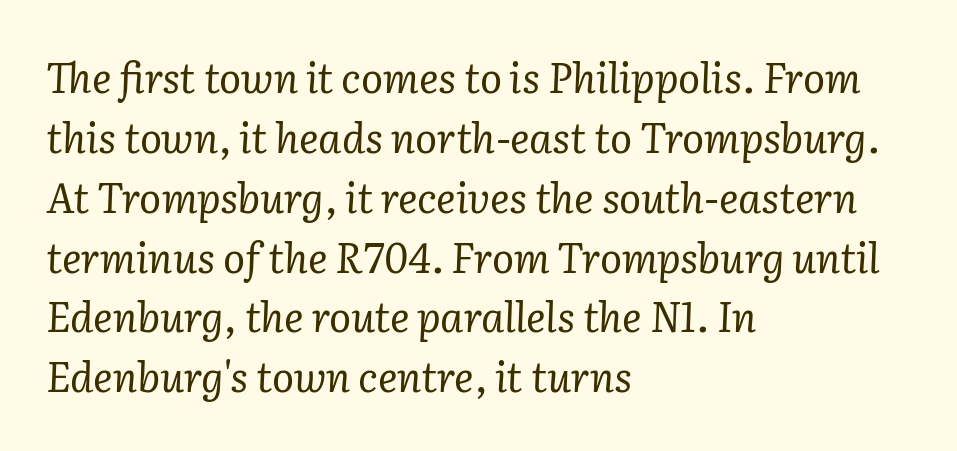
The ragged edge is on the right, which tells us the setting is flush left. Characters are canted at an angle relative to the baseline's perpendicular. Stroke thickness stays within the range of a standard reading face or lighter. Note the varied advance widths — an 'i' is clearly narrower than an 'm'. Line spacing here is normal.
